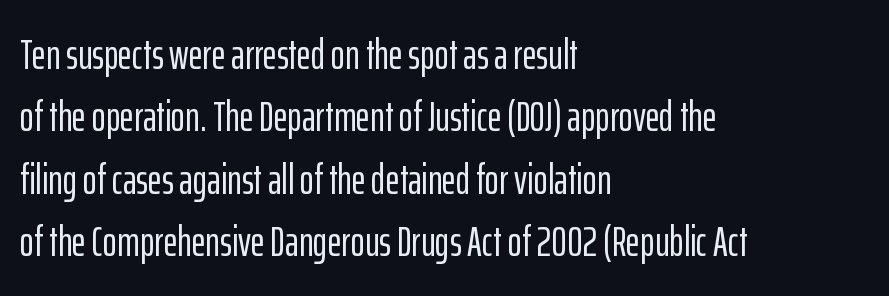
{"serif": "no", "italic": "no", "width": "condensed", "stroke_contrast": "low", "x_height": "medium", "monospaced": "no", "underline": "no", "align": "left", "line_spacing": "normal", "line_spacing_ratio": 1.45, "letter_spacing": "normal", "letter_spacing_em": 0.0, "glyph_px": 43}
